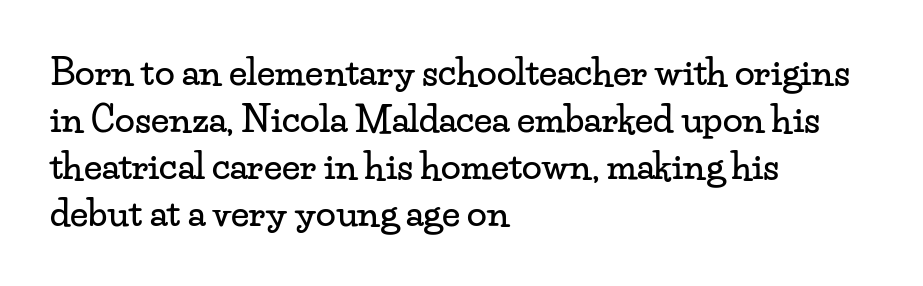
{"serif": "yes", "italic": "no", "width": "wide", "stroke_contrast": "low", "x_height": "small", "monospaced": "no", "underline": "no", "align": "left", "line_spacing": "normal", "line_spacing_ratio": 1.31, "letter_spacing": "normal", "letter_spacing_em": 0.0, "glyph_px": 36}
